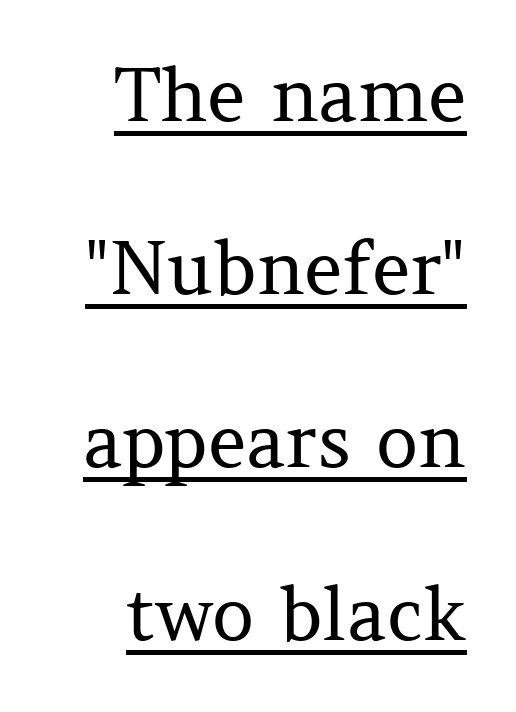
Q: Is the text bold? A: No.
Q: Is the text italic (slanted)? A: No, it is upright.
Q: Is the typeface a serif or a sans-serif typeface? A: Serif.
Q: Is the text underlined? A: Yes.
Q: How is the paragraph aligned? A: Right-aligned.
Q: Is the spacing between letters normal or unusually wide? A: Normal.
Q: Is the spacing between lines tight, normal or loose? A: Loose.
Q: Width (condensed, normal, or wide)? A: Normal.
Q: Stroke contrast? A: Medium.
Q: x-height? A: Medium.
Q: Monospaced? A: No.
